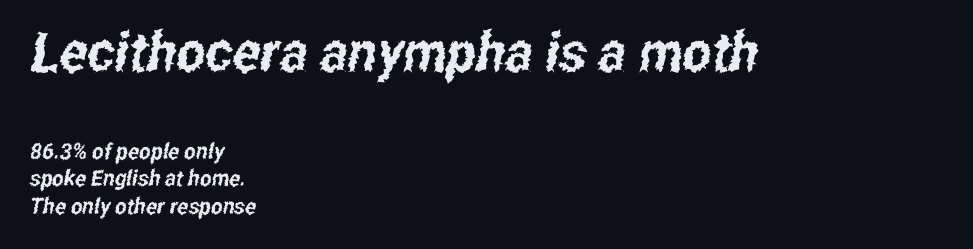
{"serif": "no", "width": "condensed", "stroke_contrast": "low", "x_height": "medium", "monospaced": "no", "underline": "no", "align": "left", "line_spacing": "normal", "line_spacing_ratio": 1.25, "letter_spacing": "normal", "letter_spacing_em": 0.0, "larger_block": "first", "size_ratio": 2.5, "glyph_px": 55}
